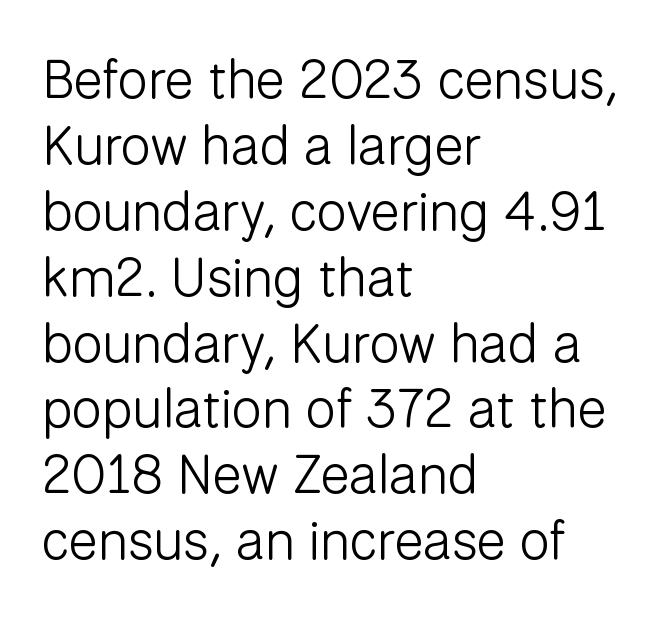
Q: Is the text bold? A: No.
Q: Is the text italic (slanted)? A: No, it is upright.
Q: Is the typeface a serif or a sans-serif typeface? A: Sans-serif.
Q: Is the text underlined? A: No.
Q: How is the paragraph aligned? A: Left-aligned.
Q: Is the spacing between letters normal or unusually wide? A: Normal.
Q: Width (condensed, normal, or wide)? A: Normal.
Q: Stroke contrast? A: Low.
Q: x-height? A: Medium.
Q: Monospaced? A: No.
